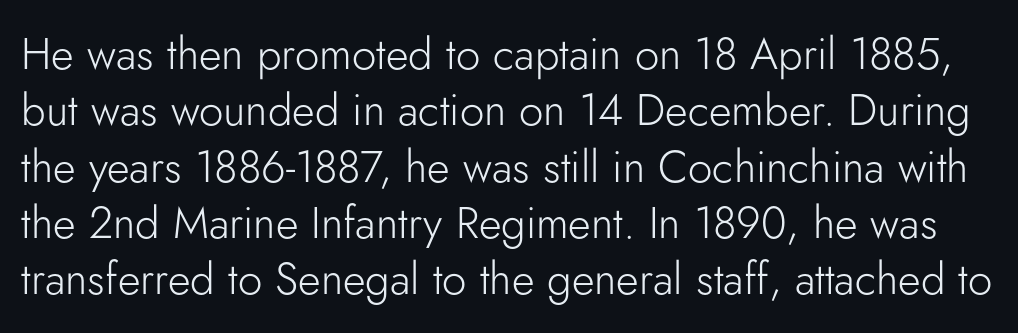
{"serif": "no", "italic": "no", "bold": "no", "weight": "light", "width": "normal", "stroke_contrast": "low", "x_height": "small", "monospaced": "no", "underline": "no", "line_spacing": "normal", "line_spacing_ratio": 1.28, "letter_spacing": "normal", "letter_spacing_em": 0.0, "glyph_px": 44}
